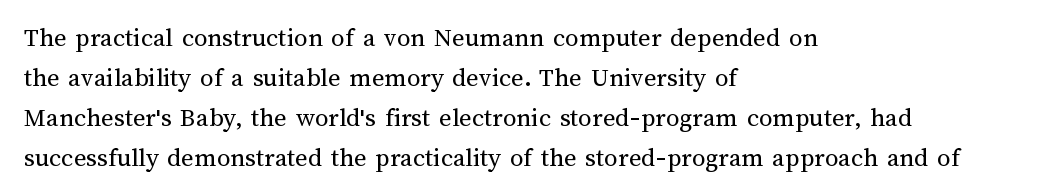
{"italic": "no", "bold": "no", "underline": "no", "align": "left", "line_spacing": "normal", "line_spacing_ratio": 1.48, "letter_spacing": "normal", "letter_spacing_em": 0.0, "glyph_px": 27}
